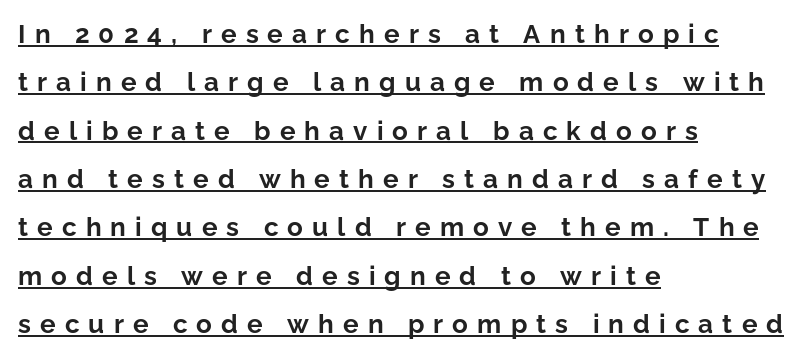
The image shows 26 px bold type, upright; set left-aligned, line spacing 1.86x, unusually wide letter spacing (+0.35 em), underlined.
